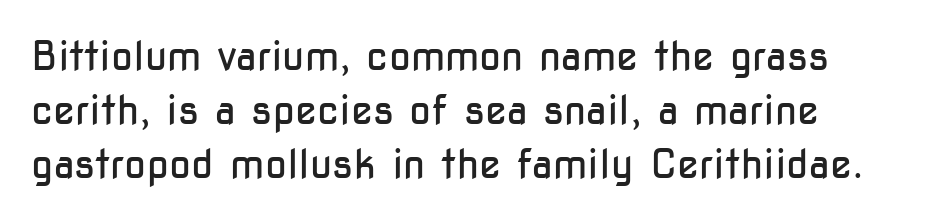
{"serif": "no", "italic": "no", "bold": "no", "weight": "regular", "width": "condensed", "stroke_contrast": "low", "x_height": "medium", "monospaced": "no", "underline": "no", "align": "left", "line_spacing": "normal", "line_spacing_ratio": 1.35, "letter_spacing": "normal", "letter_spacing_em": 0.0, "glyph_px": 40}
